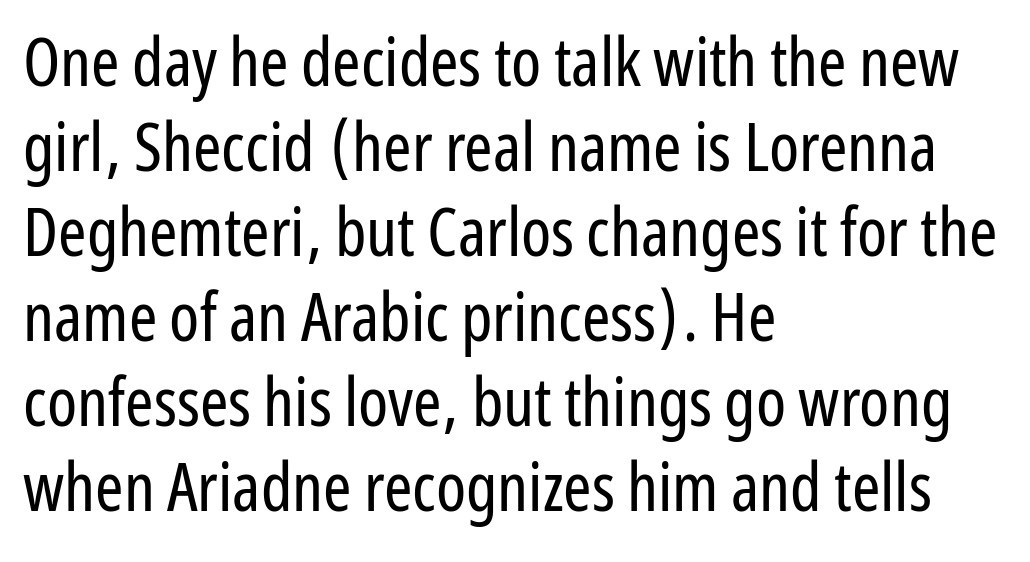
The image shows 68 px regular-weight, condensed sans-serif type, upright; set left-aligned, normal line spacing (1.25x), normal letter spacing, not underlined; low stroke contrast and a medium x-height.
